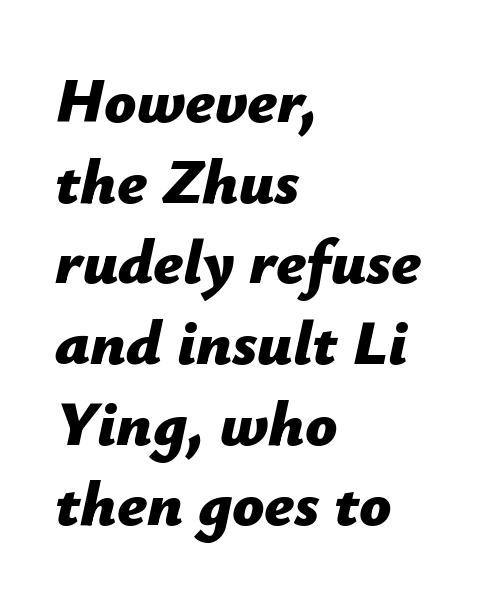
The image shows 63 px bold type, italic (leaning right); set left-aligned, normal line spacing (1.28x), normal letter spacing, not underlined; low stroke contrast and a medium x-height.
